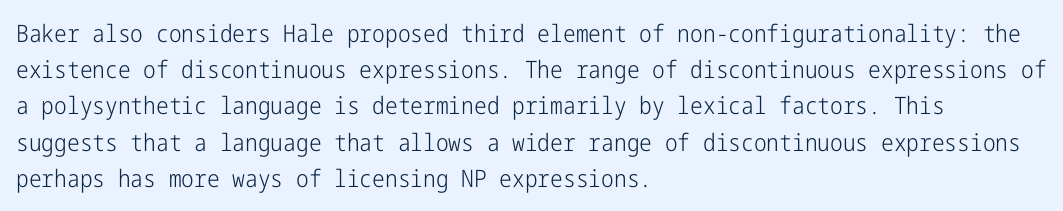
Q: Is the text bold? A: No.
Q: Is the text italic (slanted)? A: No, it is upright.
Q: Is the text underlined? A: No.
Q: How is the paragraph aligned? A: Left-aligned.
Q: Is the spacing between letters normal or unusually wide? A: Normal.
Q: Is the spacing between lines tight, normal or loose? A: Normal.
